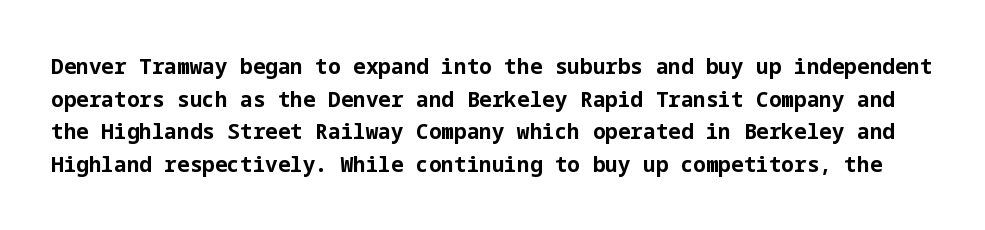
The image shows 21 px bold type, upright; set normal line spacing (1.55x), normal letter spacing, not underlined.
